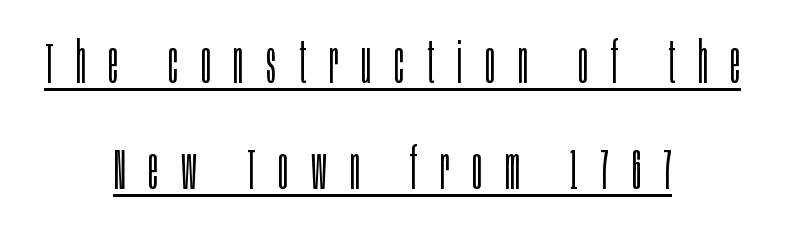
{"serif": "no", "italic": "no", "bold": "no", "weight": "light", "width": "condensed", "stroke_contrast": "low", "x_height": "large", "monospaced": "no", "underline": "yes", "align": "center", "line_spacing_ratio": 1.83, "letter_spacing": "wide", "letter_spacing_em": 0.4, "glyph_px": 58}
